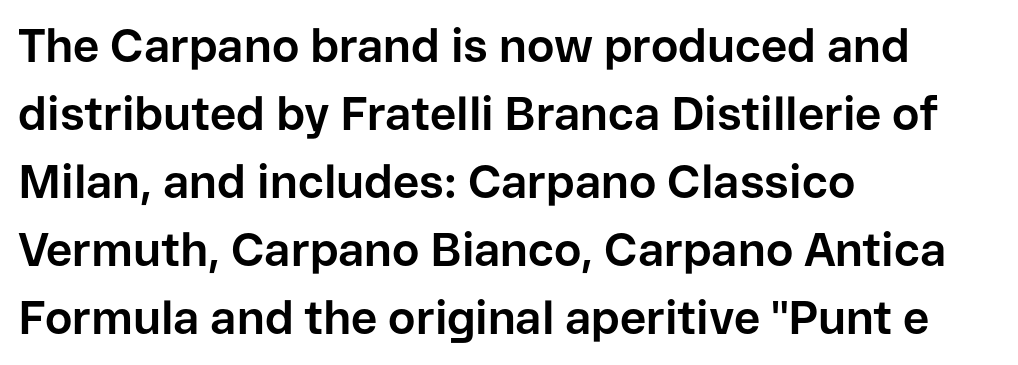
The image shows 46 px bold sans-serif type, upright; set left-aligned, normal line spacing (1.48x), normal letter spacing, not underlined; low stroke contrast and a medium x-height.
